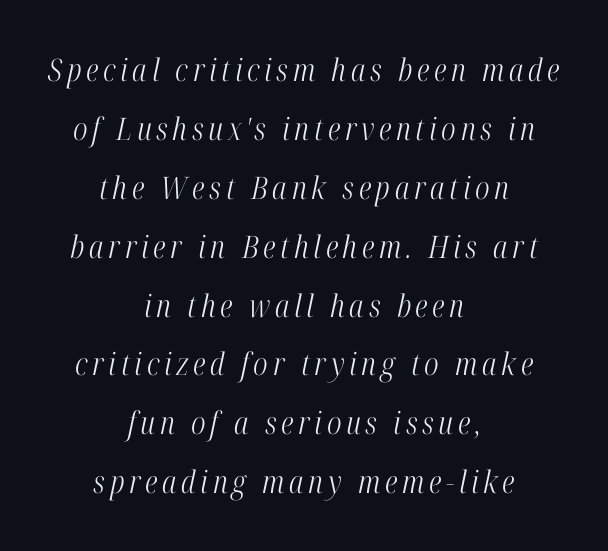
{"serif": "yes", "italic": "yes", "lean": "right", "slant_degrees": 12, "bold": "no", "weight": "light", "width": "condensed", "stroke_contrast": "high", "x_height": "medium", "monospaced": "no", "underline": "no", "align": "center", "line_spacing": "loose", "line_spacing_ratio": 1.9, "glyph_px": 31}
